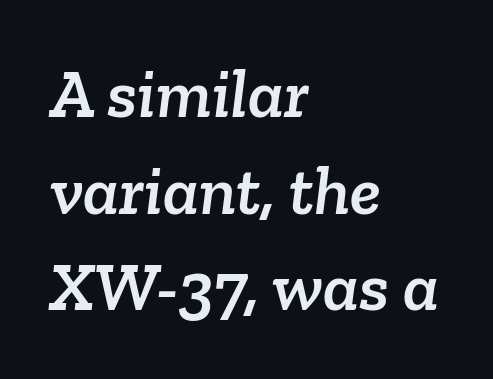
{"serif": "yes", "width": "normal", "stroke_contrast": "low", "x_height": "medium", "monospaced": "no", "underline": "no", "align": "left", "line_spacing": "normal", "line_spacing_ratio": 1.38, "letter_spacing": "normal", "letter_spacing_em": 0.0, "glyph_px": 70}
